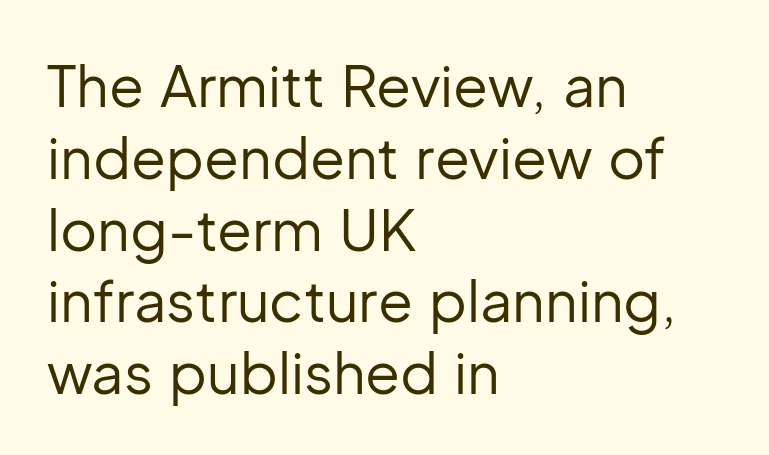
{"serif": "no", "italic": "no", "bold": "no", "weight": "regular", "width": "normal", "stroke_contrast": "low", "x_height": "medium", "monospaced": "no", "underline": "no", "align": "left", "line_spacing": "normal", "line_spacing_ratio": 1.26, "letter_spacing": "normal", "letter_spacing_em": 0.0, "glyph_px": 57}
